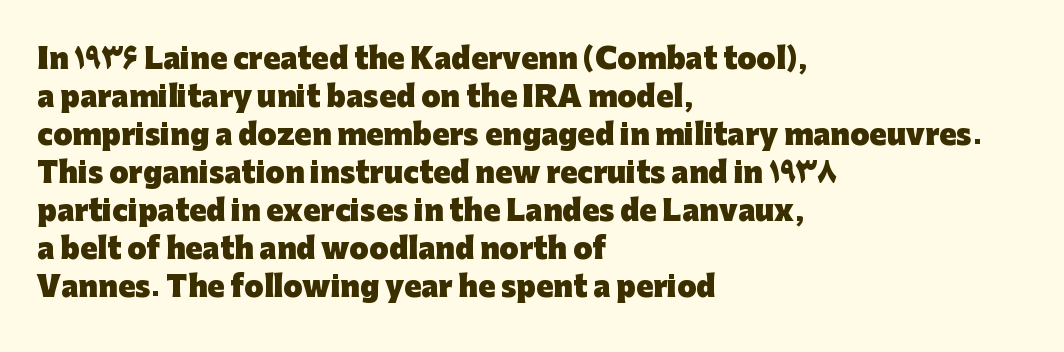
{"serif": "no", "italic": "no", "bold": "yes", "weight": "heavy", "width": "normal", "stroke_contrast": "low", "x_height": "medium", "monospaced": "no", "underline": "no", "align": "left", "line_spacing": "normal", "line_spacing_ratio": 1.36, "letter_spacing": "normal", "letter_spacing_em": 0.0, "glyph_px": 28}
